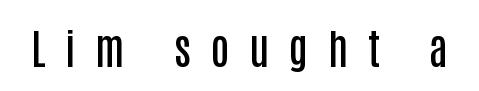
{"serif": "no", "italic": "no", "bold": "semi", "weight": "semibold", "width": "condensed", "stroke_contrast": "low", "x_height": "large", "monospaced": "no", "underline": "no", "letter_spacing": "wide", "letter_spacing_em": 0.47, "glyph_px": 42}
